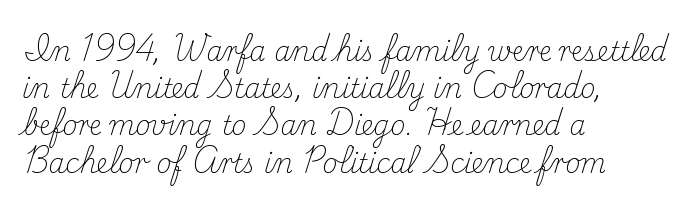
Q: Is the text bold? A: No.
Q: Is the text italic (slanted)? A: Yes.
Q: Is the text underlined? A: No.
Q: How is the paragraph aligned? A: Left-aligned.
Q: Is the spacing between letters normal or unusually wide? A: Normal.
Q: Is the spacing between lines tight, normal or loose? A: Normal.
